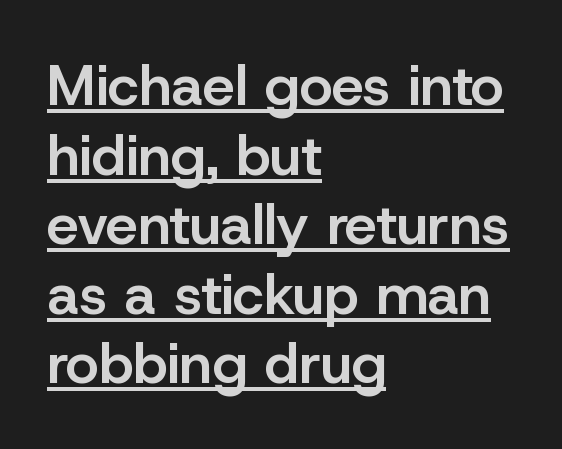
The image shows 57 px semibold sans-serif type, upright; set left-aligned, line spacing 1.22x, normal letter spacing, underlined; low stroke contrast and a medium x-height.
